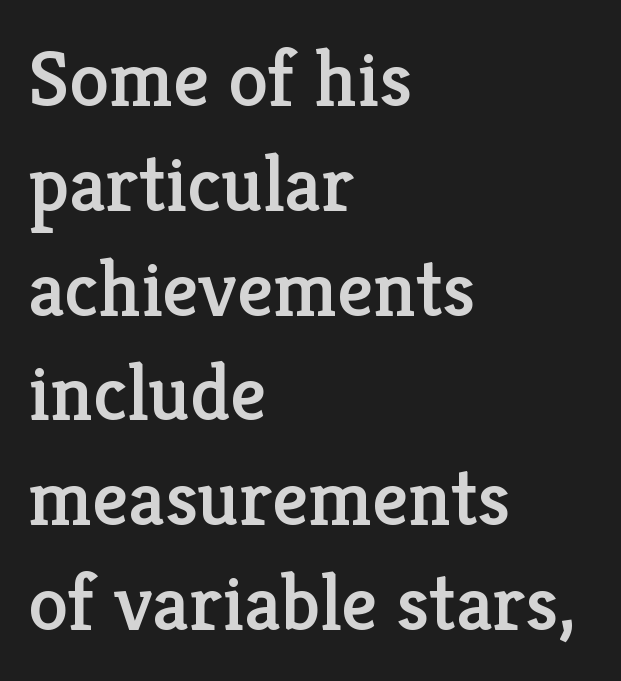
The image shows 80 px serif type, upright; set left-aligned, normal line spacing (1.31x), normal letter spacing, not underlined; low stroke contrast and a medium x-height.
